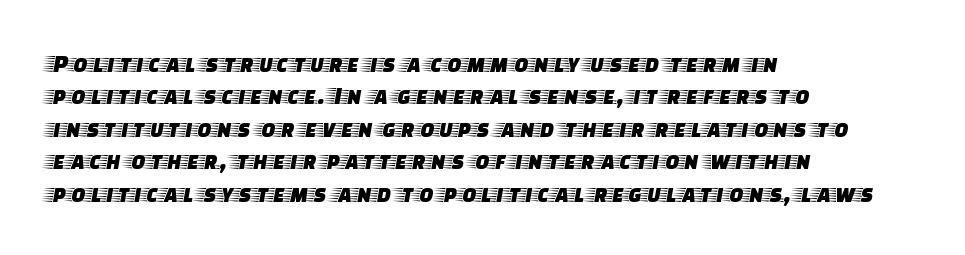
Q: Is the text italic (slanted)? A: Yes.
Q: Is the text underlined? A: No.
Q: How is the paragraph aligned? A: Left-aligned.
Q: Is the spacing between letters normal or unusually wide? A: Normal.
Q: Is the spacing between lines tight, normal or loose? A: Normal.
